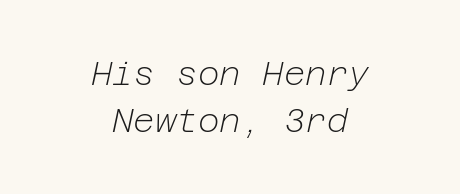
{"italic": "yes", "lean": "right", "slant_degrees": 12, "bold": "no", "weight": "light", "width": "normal", "stroke_contrast": "low", "x_height": "medium", "underline": "no", "align": "center", "line_spacing": "normal", "line_spacing_ratio": 1.41, "letter_spacing": "normal", "letter_spacing_em": 0.0, "glyph_px": 33}
